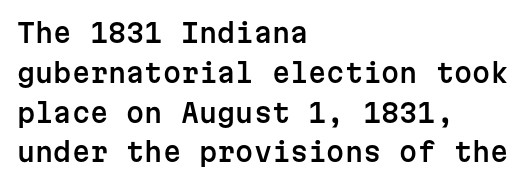
How would I describe the line gaps? Plain and ordinary. Does extra space separate the letters? No, they use regular spacing. These lines stack with their left ends in a neat column. Underlining? Definitely not there. Quick note: not italic, upright.
